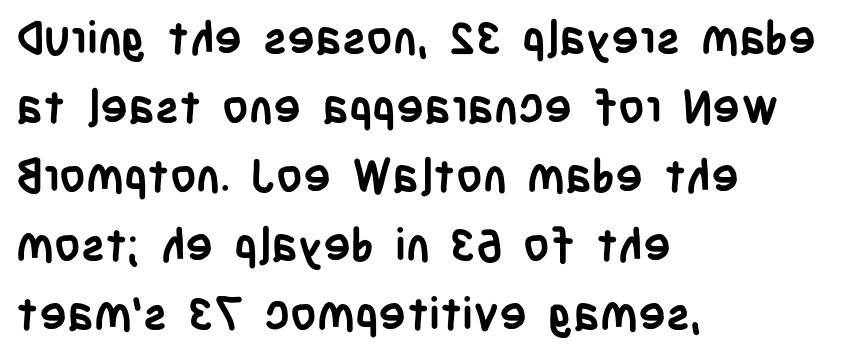
Quick note: underline off. Varying glyph widths throughout — classic text-font behaviour. Ascenders rise straight up at ninety degrees. Layout note: lines flush left. The passage shown has conventional tracking throughout. Nope, no serifs anywhere on these letters.
